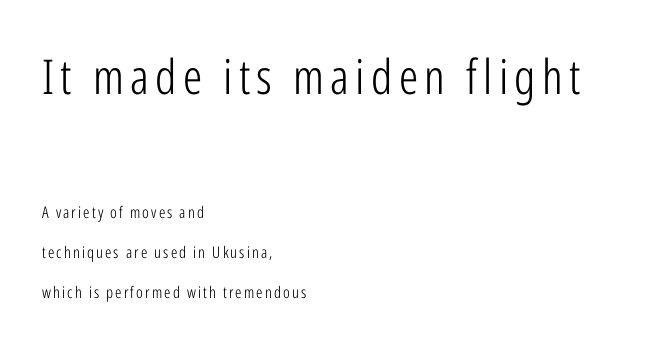
All the whitespace from short lines collects on the right. Is the type heavy? It reads as light-to-regular instead. You can tell it's not italic because the verticals are truly vertical. Size hierarchy here favors the leading block over the trailing one.
